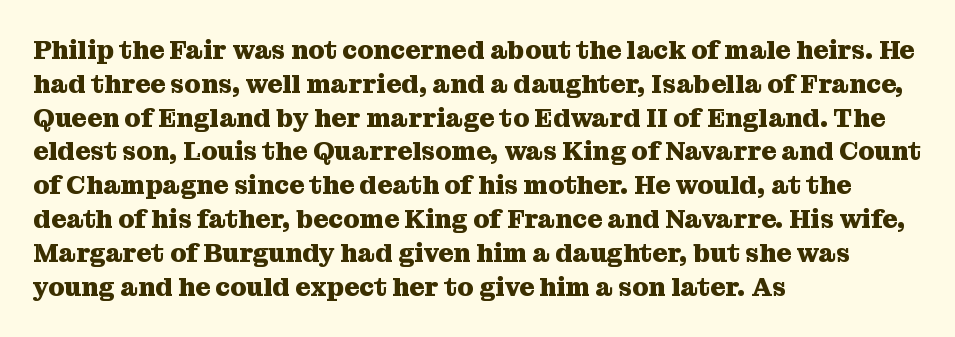
The image shows 26 px bold type, upright; set left-aligned, normal line spacing (1.3x), normal letter spacing, not underlined.
